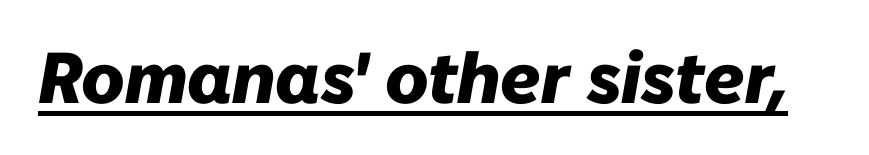
Q: Is the text bold? A: Yes.
Q: Is the text italic (slanted)? A: Yes, it leans right by about 10 degrees.
Q: Is the text underlined? A: Yes.
Q: Is the spacing between letters normal or unusually wide? A: Normal.
Q: Width (condensed, normal, or wide)? A: Normal.
Q: Stroke contrast? A: Low.
Q: x-height? A: Medium.
Q: Monospaced? A: No.
